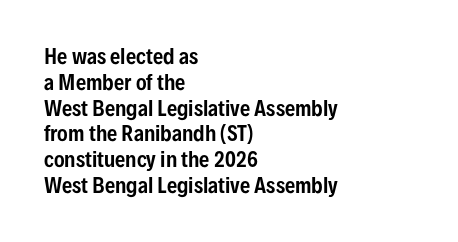
Q: Is the text italic (slanted)? A: No, it is upright.
Q: Is the text underlined? A: No.
Q: How is the paragraph aligned? A: Left-aligned.
Q: Is the spacing between letters normal or unusually wide? A: Normal.
Q: Is the spacing between lines tight, normal or loose? A: Normal.
